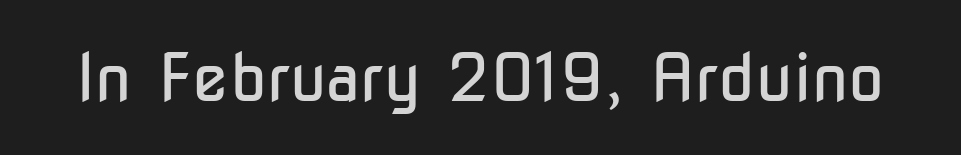
{"serif": "no", "italic": "no", "bold": "no", "weight": "regular", "width": "condensed", "stroke_contrast": "low", "x_height": "medium", "monospaced": "no", "underline": "no", "letter_spacing": "normal", "letter_spacing_em": 0.0, "glyph_px": 66}
